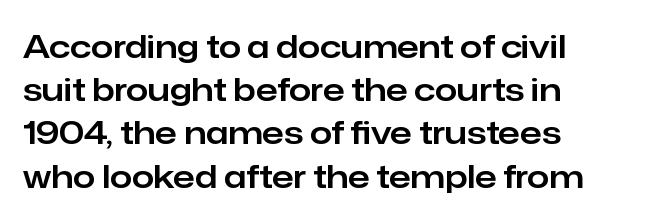
Q: Is the text italic (slanted)? A: No, it is upright.
Q: Is the typeface a serif or a sans-serif typeface? A: Sans-serif.
Q: Is the text underlined? A: No.
Q: How is the paragraph aligned? A: Left-aligned.
Q: Is the spacing between letters normal or unusually wide? A: Normal.
Q: Is the spacing between lines tight, normal or loose? A: Normal.
Q: Width (condensed, normal, or wide)? A: Normal.
Q: Stroke contrast? A: Low.
Q: x-height? A: Medium.
Q: Monospaced? A: No.
